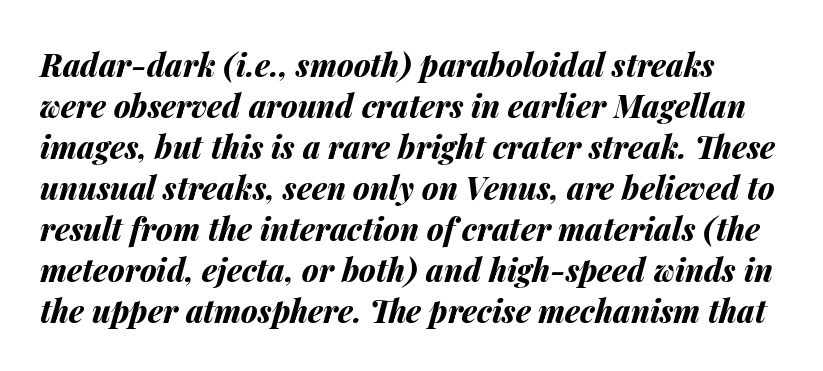
This sample uses an oblique cut, with every glyph tilted off the vertical. Nobody drew a line under any word here. Stroke thickness is high; the sample reads as a true bold. This sample uses plain, unmodified letter spacing. The rendering uses a moderate line-height, typical for paragraphs.
